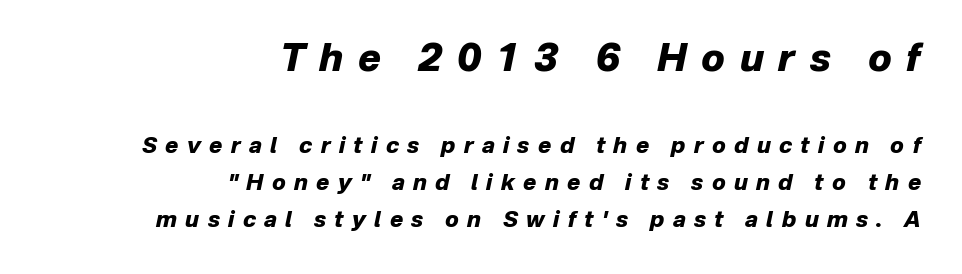
The image shows 38 px heavy type, italic (leaning right); set right-aligned, normal line spacing (1.69x), unusually wide letter spacing (+0.38 em), not underlined; the first (top) block is 1.73x larger; low stroke contrast and a medium x-height.
